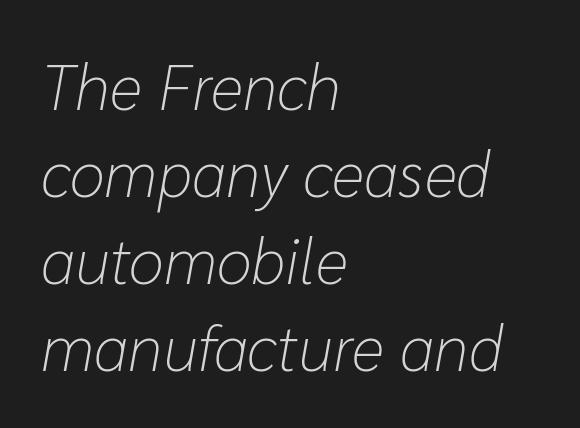
No extra ink here — the face is not bold. Does extra space separate the letters? No, they use regular spacing. A classic flush-left, rag-right setting is used for this passage. The rendering applies a slant to the glyphs. The zone under the glyphs is completely vacant.
